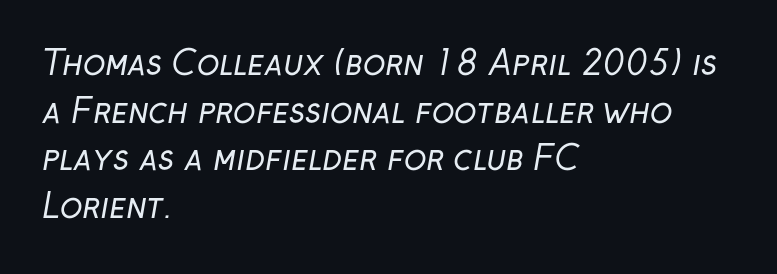
Q: Is the text bold? A: No.
Q: Is the typeface a serif or a sans-serif typeface? A: Sans-serif.
Q: Is the text underlined? A: No.
Q: How is the paragraph aligned? A: Left-aligned.
Q: Is the spacing between letters normal or unusually wide? A: Normal.
Q: Is the spacing between lines tight, normal or loose? A: Normal.
Q: Width (condensed, normal, or wide)? A: Normal.
Q: Stroke contrast? A: Low.
Q: x-height? A: Medium.
Q: Monospaced? A: No.
